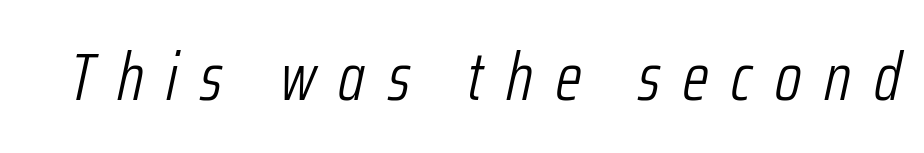
Q: Is the text bold? A: No.
Q: Is the text italic (slanted)? A: Yes, it leans right by about 12 degrees.
Q: Is the text underlined? A: No.
Q: Is the spacing between letters normal or unusually wide? A: Unusually wide.
Q: Width (condensed, normal, or wide)? A: Condensed.
Q: Stroke contrast? A: Low.
Q: x-height? A: Medium.
Q: Monospaced? A: No.
